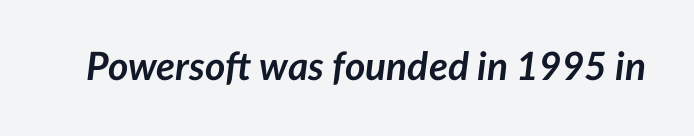
The lettering tilts uniformly, giving the passage an italic look. A typesetter would call this proportional, since set widths differ per character. This is heavy type, rendered in bold. Nobody drew a line under any word here. A typesetter would call this zero additional tracking.
